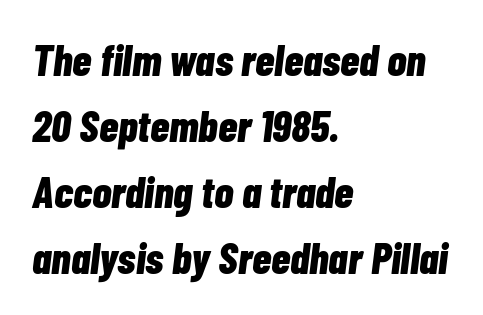
Line spacing here is normal. The font is running at its bold setting. You can tell it's italic because the verticals aren't actually vertical. Just letters on the line, the space beneath them empty. A typesetter would call this proportional, since set widths differ per character.
